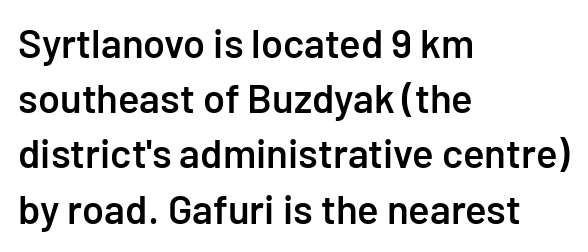
{"serif": "no", "italic": "no", "bold": "semi", "weight": "semibold", "width": "normal", "stroke_contrast": "low", "x_height": "medium", "monospaced": "no", "underline": "no", "align": "left", "line_spacing": "normal", "line_spacing_ratio": 1.38, "letter_spacing": "normal", "letter_spacing_em": 0.0, "glyph_px": 40}
